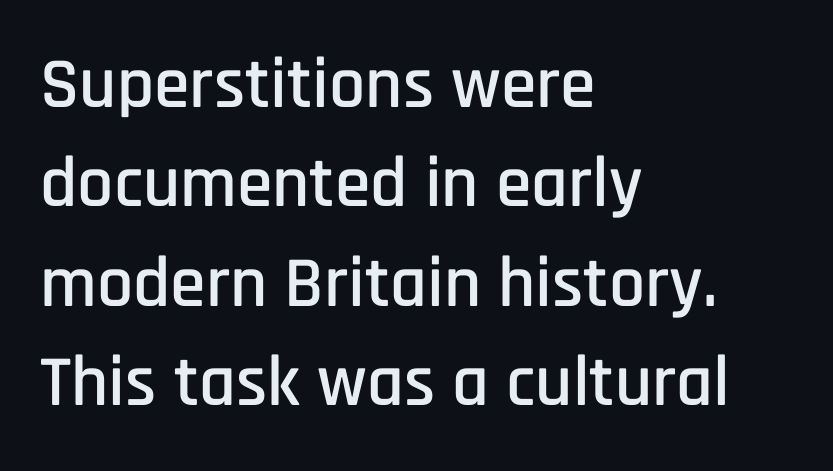
{"serif": "no", "italic": "no", "width": "condensed", "stroke_contrast": "low", "x_height": "large", "monospaced": "no", "underline": "no", "align": "left", "line_spacing": "normal", "line_spacing_ratio": 1.38, "letter_spacing": "normal", "letter_spacing_em": 0.0, "glyph_px": 72}
